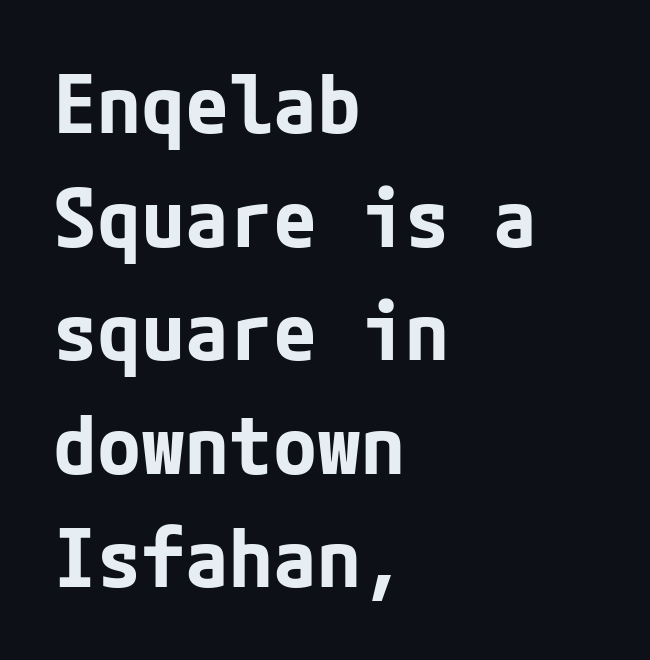
Casual observation: everything's shoved over to the left. Tall strokes in this sample are plumb rather than angled. Tracking value appears to be zero — textbook default spacing. Each row of text sits above clean, open space.
